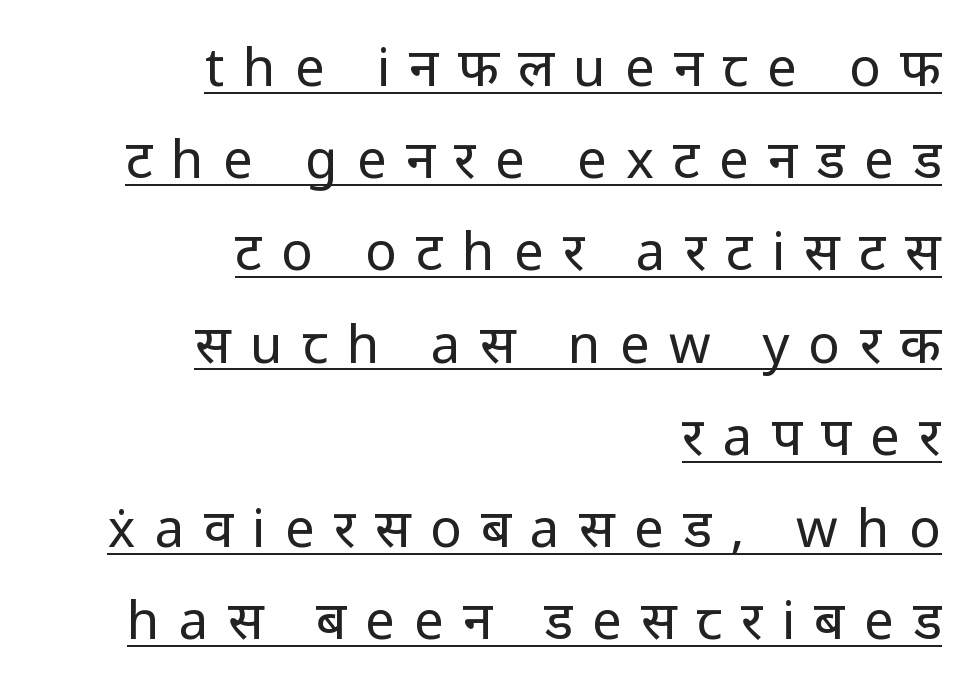
Q: Is the text bold? A: No.
Q: Is the text italic (slanted)? A: No, it is upright.
Q: Is the typeface a serif or a sans-serif typeface? A: Sans-serif.
Q: Is the text underlined? A: Yes.
Q: How is the paragraph aligned? A: Right-aligned.
Q: Is the spacing between letters normal or unusually wide? A: Unusually wide.
Q: Width (condensed, normal, or wide)? A: Normal.
Q: Stroke contrast? A: Low.
Q: x-height? A: Medium.
Q: Monospaced? A: No.
